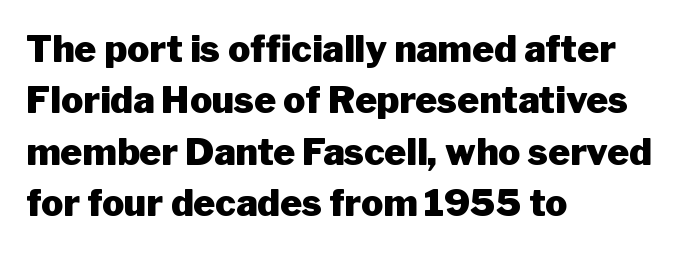
{"serif": "no", "italic": "no", "bold": "yes", "weight": "heavy", "width": "normal", "stroke_contrast": "low", "x_height": "medium", "monospaced": "no", "underline": "no", "align": "left", "line_spacing": "normal", "line_spacing_ratio": 1.39, "letter_spacing": "normal", "letter_spacing_em": 0.0, "glyph_px": 37}
